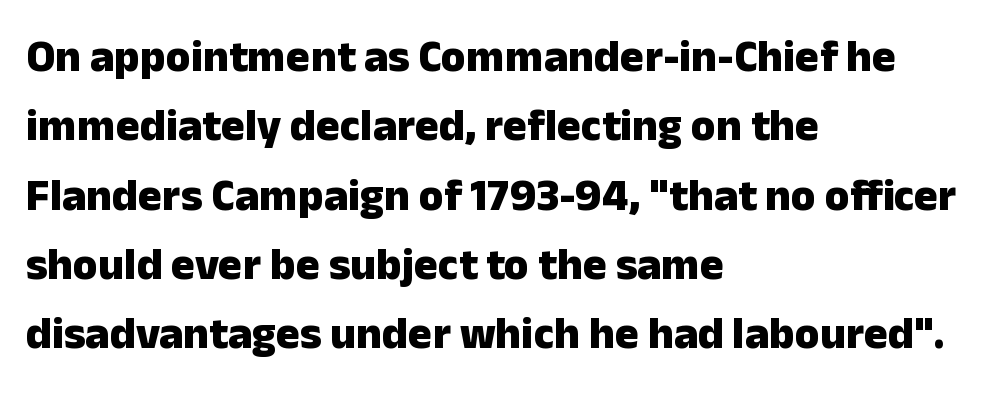
The image shows 45 px heavy sans-serif type, upright; set left-aligned, normal line spacing (1.54x), normal letter spacing, not underlined; low stroke contrast and a medium x-height.
